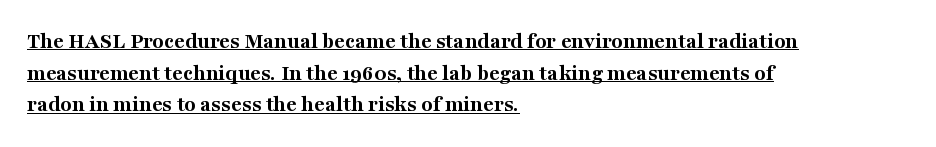
Q: Is the text bold? A: Yes.
Q: Is the text italic (slanted)? A: No, it is upright.
Q: Is the text underlined? A: Yes.
Q: How is the paragraph aligned? A: Left-aligned.
Q: Is the spacing between letters normal or unusually wide? A: Normal.
Q: Is the spacing between lines tight, normal or loose? A: Normal.
